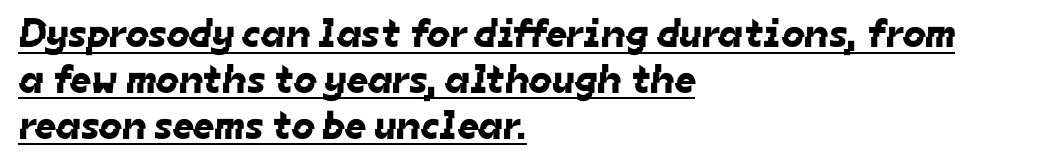
The image shows 41 px sans-serif type; set left-aligned, tight line spacing (1.12x), normal letter spacing, underlined; low stroke contrast and a medium x-height.
